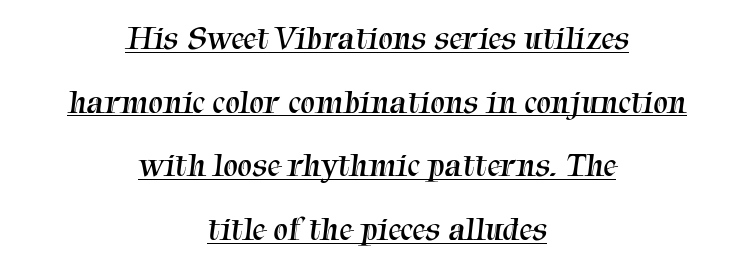
The image shows 33 px regular-weight serif type; set centered, loose line spacing (1.93x), normal letter spacing, underlined; medium stroke contrast and a medium x-height.
